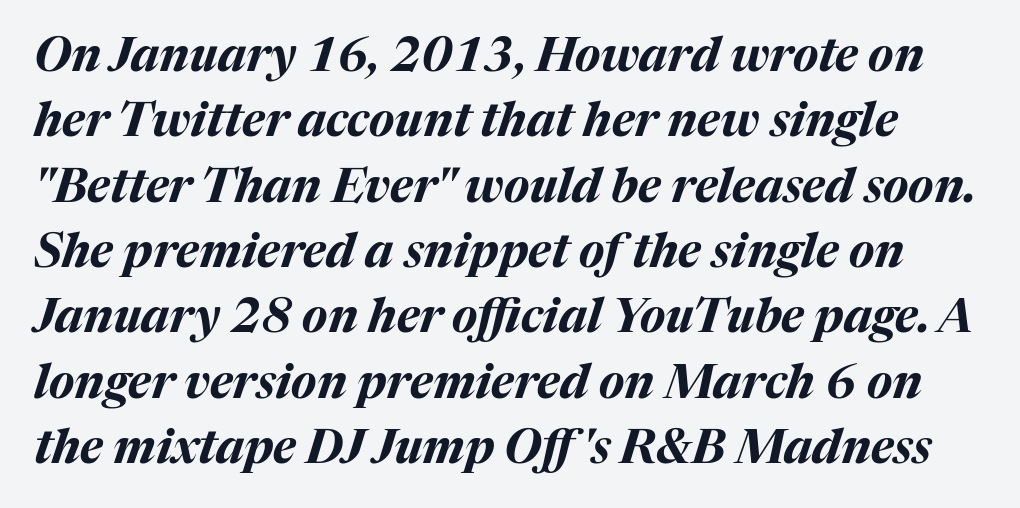
{"italic": "yes", "lean": "right", "slant_degrees": 17, "bold": "yes", "weight": "bold", "width": "normal", "stroke_contrast": "medium", "x_height": "medium", "monospaced": "no", "underline": "no", "line_spacing": "normal", "line_spacing_ratio": 1.39, "letter_spacing": "normal", "letter_spacing_em": 0.0, "glyph_px": 47}
